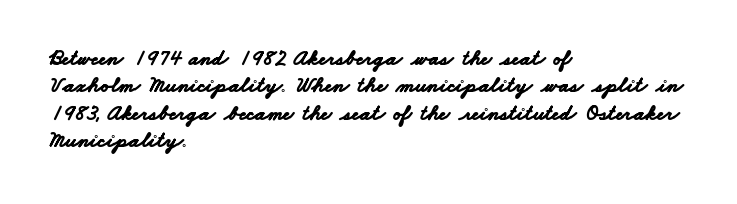
The lines sit at an ordinary, default distance from one another. Has an underline been added? It has not. As a designer I'd log this as weight 700, bold. Reading down the block, your eye returns to a fixed left position each line. Nobody touched the tracking dial on this one.
